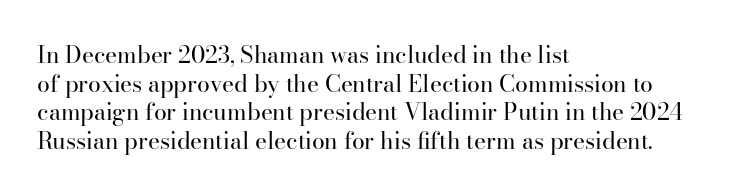
Beneath every word, the page is bare. On a weight scale, this lands at 450 or below. Look at the tracking — it's just the regular setting, nothing added. The typesetter chose a ragged-right arrangement here. Upright lettering throughout.
